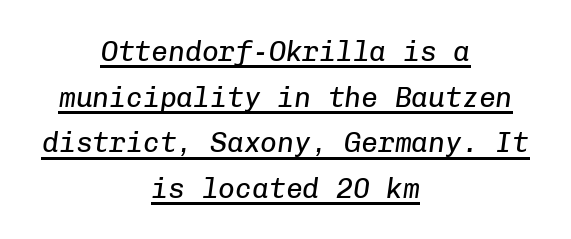
Think of a typewriter: that constant character pitch is what you see here. Every character sits at an angle, as italics do. No letter is thick-stroked: the sample isn't bold. Notice how the passage keeps no hard edge, just a central spine. The gaps between neighbouring characters are ordinary and unremarkable.
